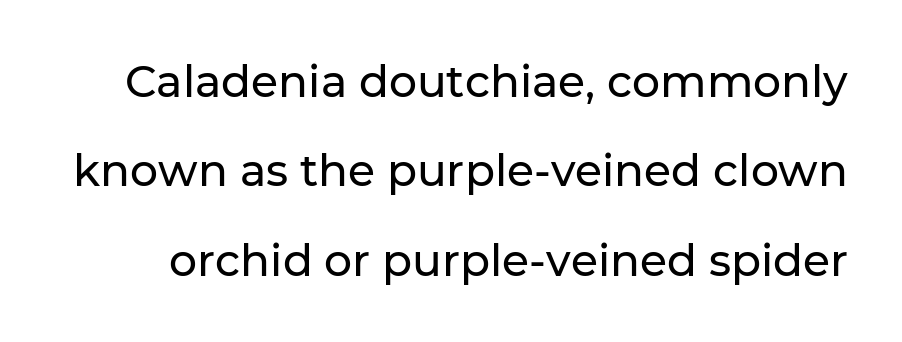
Examine the stroke ends and you'll find no serifs. Do the characters align in a grid? No, the font is proportional. Loosely led — the rows are spread out. Ordinary non-slanted type is in use. Any mark beneath the type? The region is blank. A typesetter would call this zero additional tracking.
